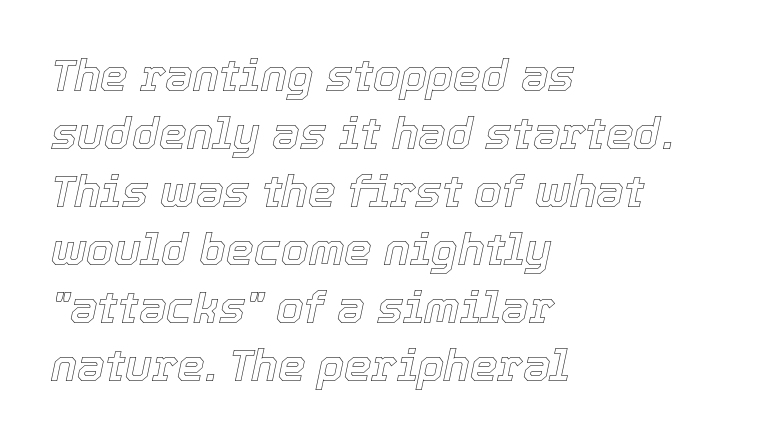
Q: Is the text italic (slanted)? A: Yes, it leans right by about 12 degrees.
Q: Is the text underlined? A: No.
Q: How is the paragraph aligned? A: Left-aligned.
Q: Is the spacing between letters normal or unusually wide? A: Normal.
Q: Is the spacing between lines tight, normal or loose? A: Normal.
Q: Width (condensed, normal, or wide)? A: Normal.
Q: x-height? A: Medium.
Q: Monospaced? A: No.
